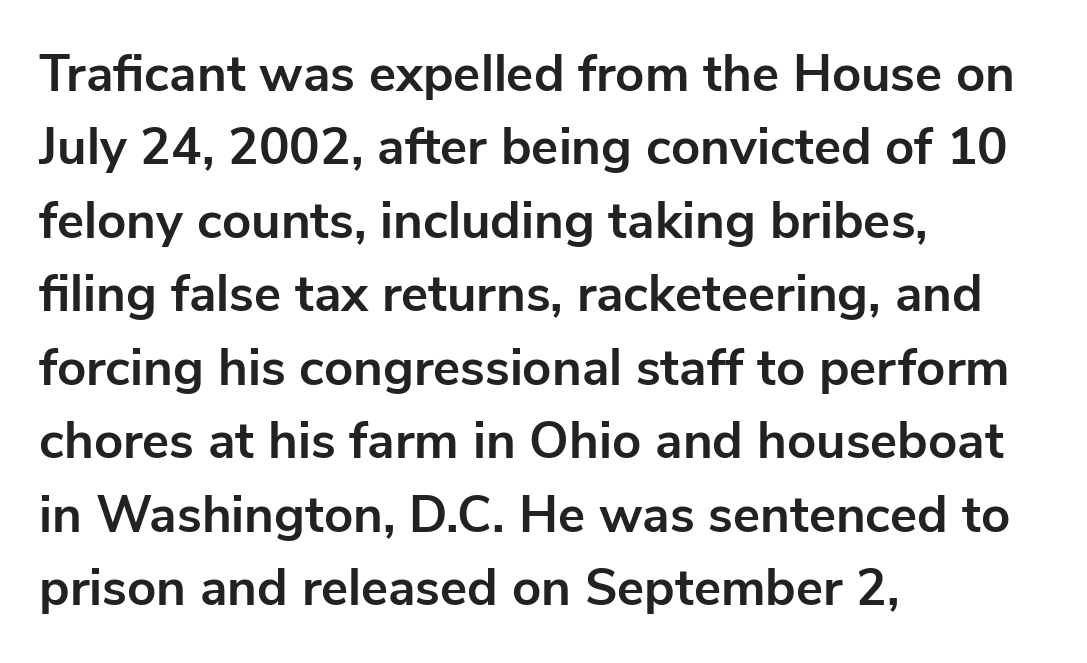
Q: Is the text bold? A: Yes.
Q: Is the text italic (slanted)? A: No, it is upright.
Q: Is the typeface a serif or a sans-serif typeface? A: Sans-serif.
Q: Is the text underlined? A: No.
Q: How is the paragraph aligned? A: Left-aligned.
Q: Is the spacing between letters normal or unusually wide? A: Normal.
Q: Is the spacing between lines tight, normal or loose? A: Normal.
Q: Width (condensed, normal, or wide)? A: Normal.
Q: Stroke contrast? A: Low.
Q: x-height? A: Medium.
Q: Monospaced? A: No.
